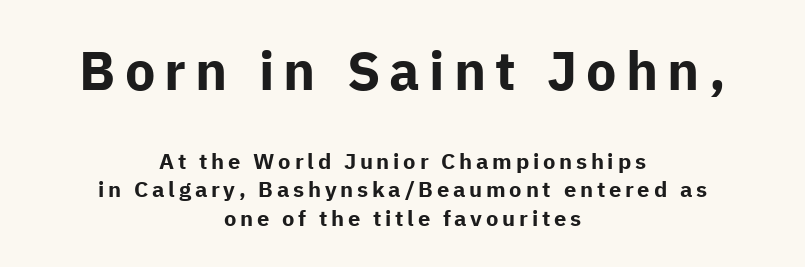
The rag falls on both sides of this text block equally. The more generous point size was reserved for the upper chunk. Unlike a traditional serif, this face leaves its strokes unadorned. Vertical spacing — default.
